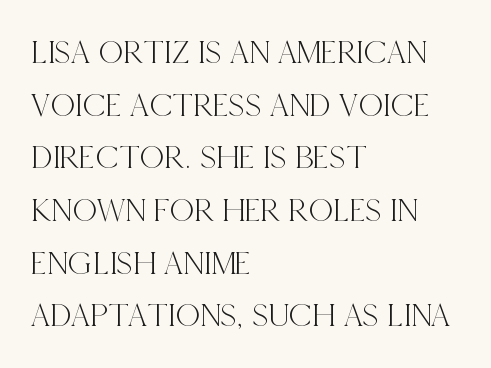
The image shows 34 px condensed serif type, upright; set left-aligned, normal line spacing (1.55x), normal letter spacing, not underlined; a large x-height.
